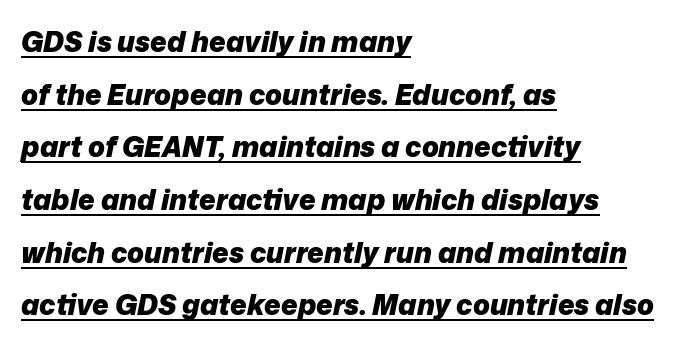
The image shows 28 px heavy type, italic (leaning right); set left-aligned, line spacing 1.88x, normal letter spacing, underlined; low stroke contrast and a medium x-height.
